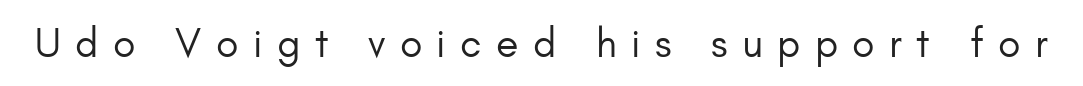
{"serif": "no", "italic": "no", "bold": "no", "weight": "regular", "width": "normal", "stroke_contrast": "low", "x_height": "small", "monospaced": "no", "underline": "no", "letter_spacing": "wide", "letter_spacing_em": 0.35, "glyph_px": 41}
